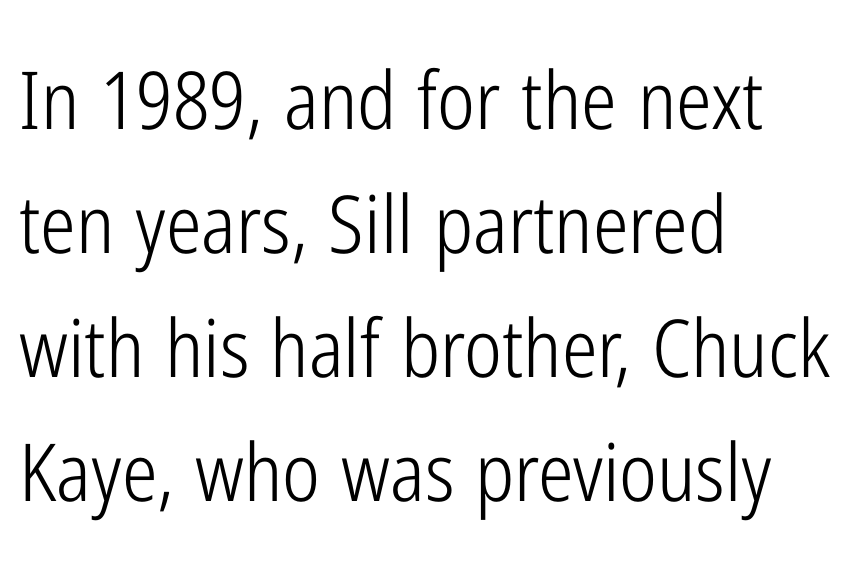
The rendering uses a moderate line-height, typical for paragraphs. Caption: multi-line text, flush left, ragged right. Words appear dense and cohesive because spacing is normal. Has an underline been added? It has not. On a weight scale, this lands at 450 or below. Note: no serifs on the glyphs.
